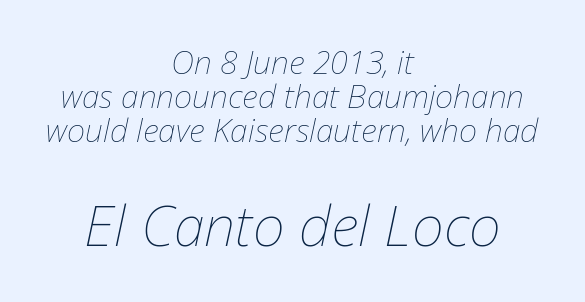
{"italic": "yes", "lean": "right", "slant_degrees": 12, "bold": "no", "weight": "thin", "width": "normal", "stroke_contrast": "low", "x_height": "medium", "monospaced": "no", "underline": "no", "align": "center", "line_spacing": "tight", "line_spacing_ratio": 1.06, "letter_spacing": "normal", "letter_spacing_em": 0.0, "larger_block": "second", "size_ratio": 1.75, "glyph_px": 56}
